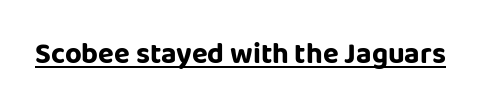
The image shows 29 px sans-serif type, upright; set normal letter spacing, underlined; low stroke contrast and a large x-height.
